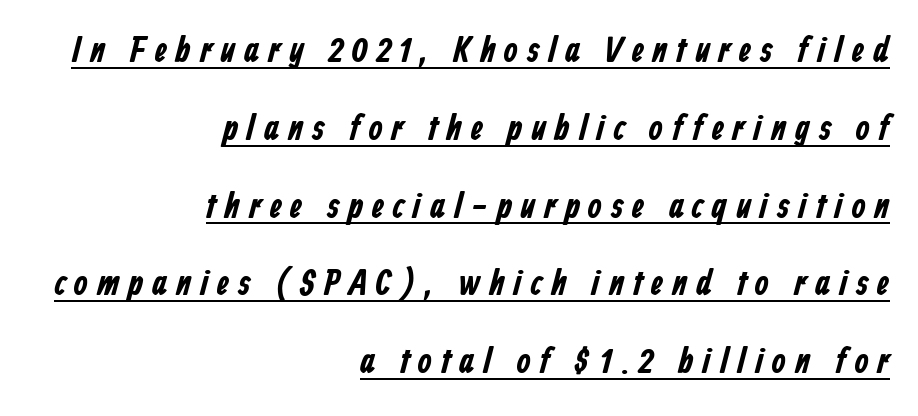
Q: Is the text bold? A: Yes.
Q: Is the typeface a serif or a sans-serif typeface? A: Sans-serif.
Q: Is the text underlined? A: Yes.
Q: How is the paragraph aligned? A: Right-aligned.
Q: Is the spacing between letters normal or unusually wide? A: Unusually wide.
Q: Is the spacing between lines tight, normal or loose? A: Loose.
Q: Width (condensed, normal, or wide)? A: Condensed.
Q: Stroke contrast? A: Low.
Q: x-height? A: Medium.
Q: Monospaced? A: No.
